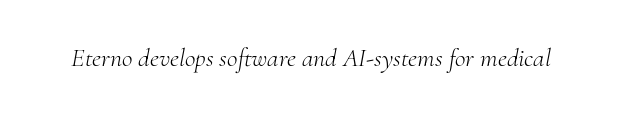
{"italic": "yes", "lean": "right", "slant_degrees": 10, "bold": "no", "underline": "no", "letter_spacing": "normal", "letter_spacing_em": 0.0, "glyph_px": 26}
